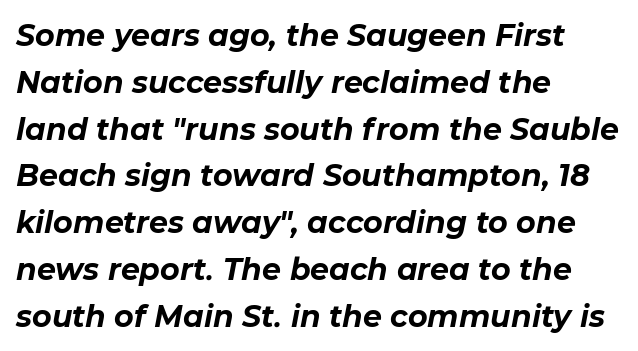
{"italic": "yes", "lean": "right", "slant_degrees": 11, "bold": "yes", "weight": "bold", "width": "normal", "stroke_contrast": "low", "x_height": "medium", "monospaced": "no", "underline": "no", "align": "left", "line_spacing": "normal", "line_spacing_ratio": 1.56, "letter_spacing": "normal", "letter_spacing_em": 0.0, "glyph_px": 30}
